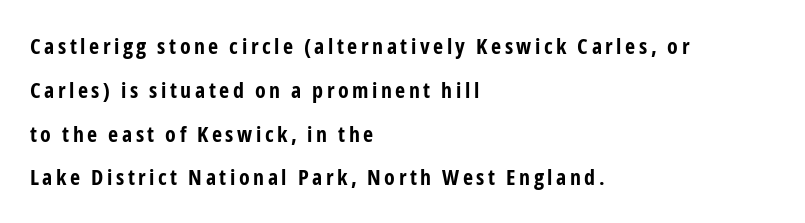
Regarding leading, the lines here are spaced well apart. No italicization has been applied; the sample stays upright. Every letter is thick-stroked: bold, no question. These lines are set flush left with a ragged right edge.
